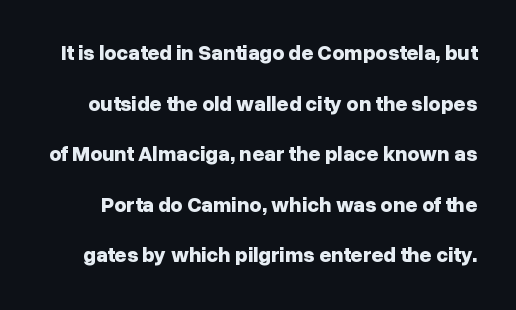
Q: Is the text bold? A: Yes.
Q: Is the text italic (slanted)? A: No, it is upright.
Q: Is the text underlined? A: No.
Q: Is the spacing between letters normal or unusually wide? A: Normal.
Q: Is the spacing between lines tight, normal or loose? A: Loose.
